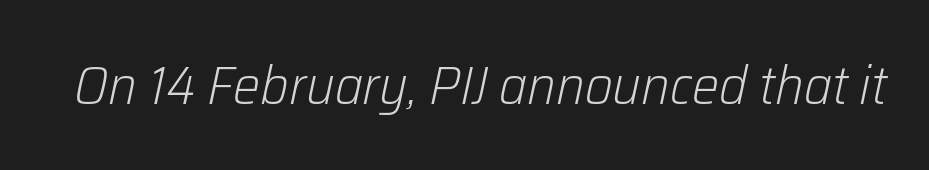
{"italic": "yes", "lean": "right", "slant_degrees": 12, "bold": "no", "weight": "light", "width": "normal", "stroke_contrast": "low", "x_height": "medium", "monospaced": "no", "underline": "no", "letter_spacing": "normal", "letter_spacing_em": 0.0, "glyph_px": 54}
